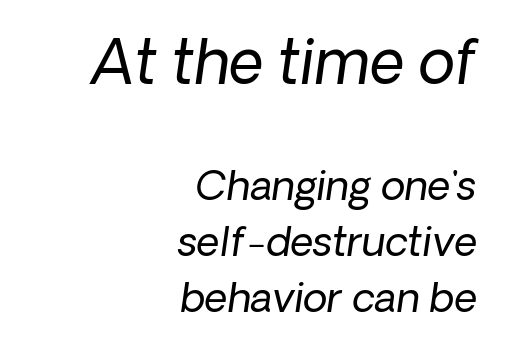
{"italic": "yes", "lean": "right", "slant_degrees": 8, "bold": "no", "weight": "regular", "width": "normal", "stroke_contrast": "low", "x_height": "medium", "monospaced": "no", "underline": "no", "align": "right", "line_spacing": "normal", "line_spacing_ratio": 1.39, "letter_spacing": "normal", "letter_spacing_em": 0.0, "larger_block": "first", "size_ratio": 1.5, "glyph_px": 60}
